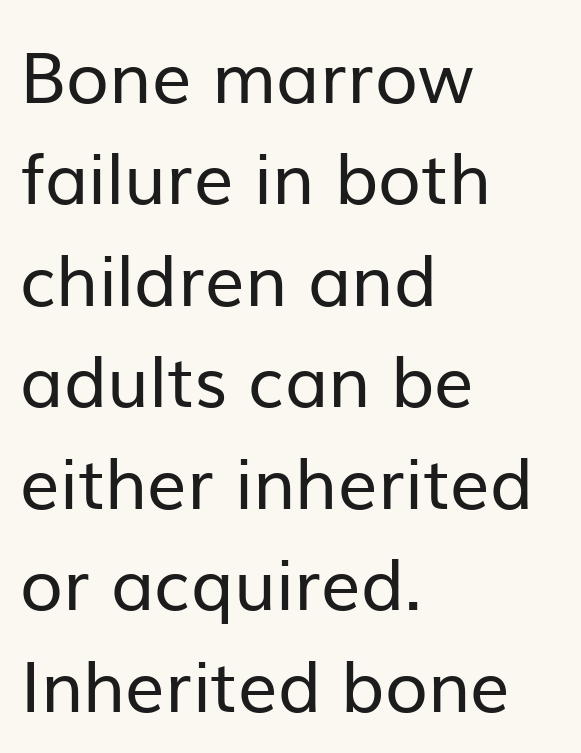
This sample is left-justified, so line endings fall wherever the words run out. Anything drawn beneath the words? Only blank space. Look at the bottom of the vertical strokes: they stop flat, with no serifs. Line spacing here is normal. Is the stroke heavy? The answer is a plain regular-or-lighter.
